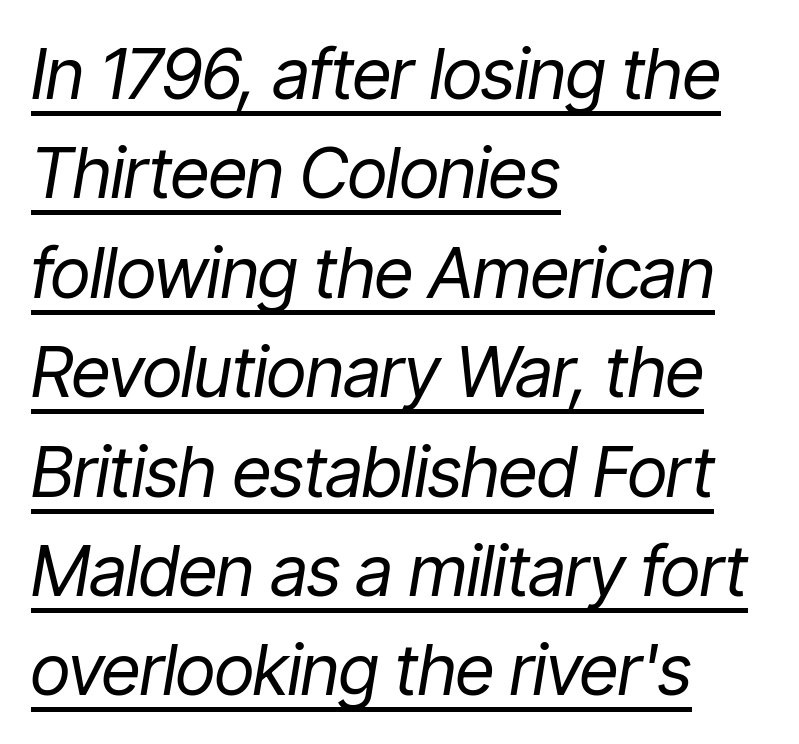
{"italic": "yes", "lean": "right", "slant_degrees": 9, "bold": "no", "weight": "regular", "width": "condensed", "stroke_contrast": "low", "x_height": "medium", "monospaced": "no", "underline": "yes", "align": "left", "line_spacing": "normal", "line_spacing_ratio": 1.42, "letter_spacing": "normal", "letter_spacing_em": 0.0, "glyph_px": 70}
